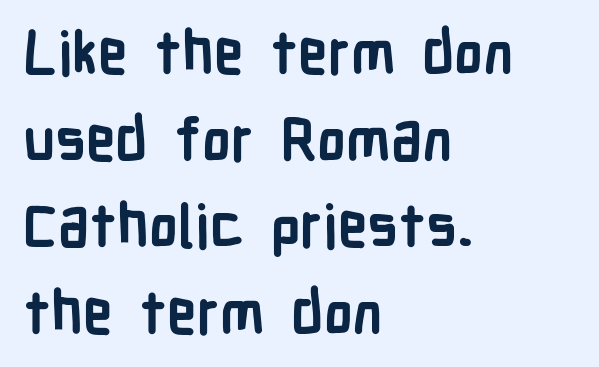
Does extra space separate the letters? No, they use regular spacing. Students, this is bold: see how much ink each stroke carries. A roman cut, with each character standing at attention. A typesetter would call this leading conventional body-copy spacing.
